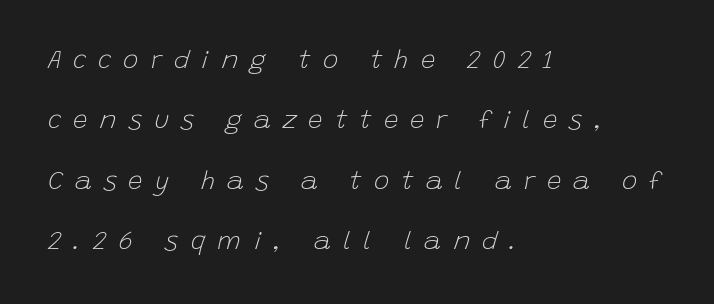
The image shows 26 px text type, italic (leaning right); set left-aligned, loose line spacing (2.32x), unusually wide letter spacing (+0.46 em), not underlined.
